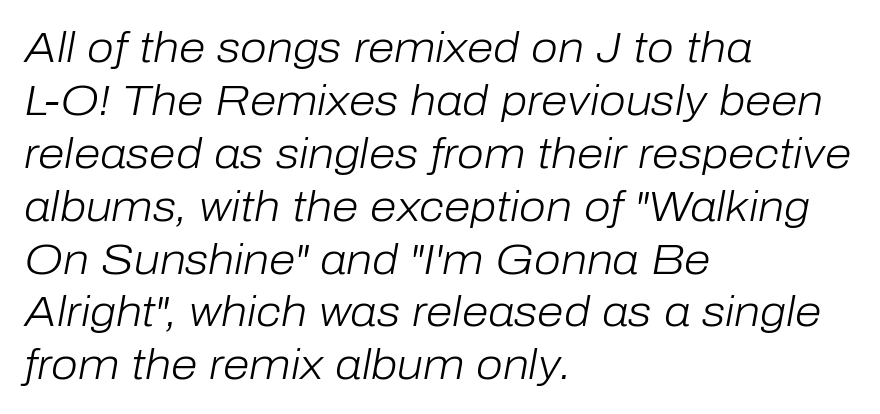
{"italic": "yes", "lean": "right", "slant_degrees": 10, "bold": "no", "weight": "light", "width": "normal", "stroke_contrast": "low", "x_height": "medium", "monospaced": "no", "underline": "no", "align": "left", "line_spacing_ratio": 1.23, "letter_spacing": "normal", "letter_spacing_em": 0.0, "glyph_px": 43}
